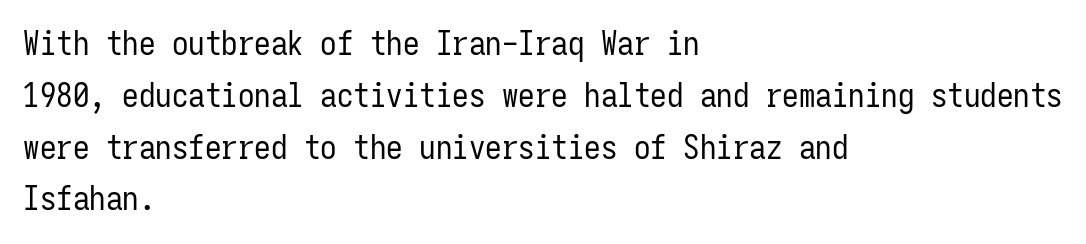
The text was rendered using a sans face with plain stroke endings. The baseline area is clear. This is the regular roman posture of the typeface. The font sits on the lighter half of the weight spectrum, regular included. The space between consecutive lines is moderate.
